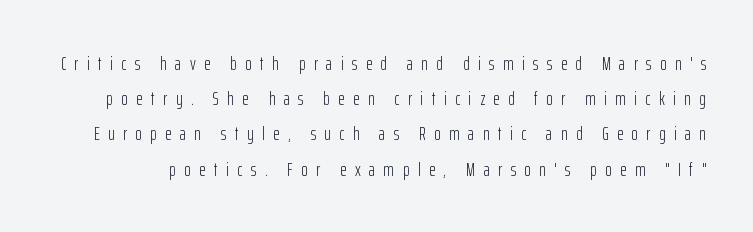
A typesetter would call this heavily tracked-out type. Only glyphs here, with clear space below each row. Upright lettering throughout. A light-to-regular cut is what we see here.
